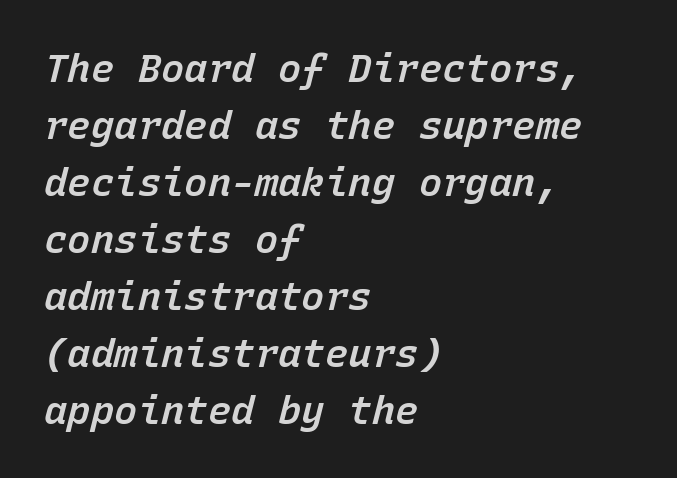
Each new line begins a customary step beneath the previous one. What stands out about the letter spacing? Nothing — it is the standard amount. This rendering features lettering with no underline. On the weight axis this lands at semibold, roughly 600. Spacing verdict: monospaced, one width for all characters. Compared with a centered layout, this one pins lines to the left instead.
